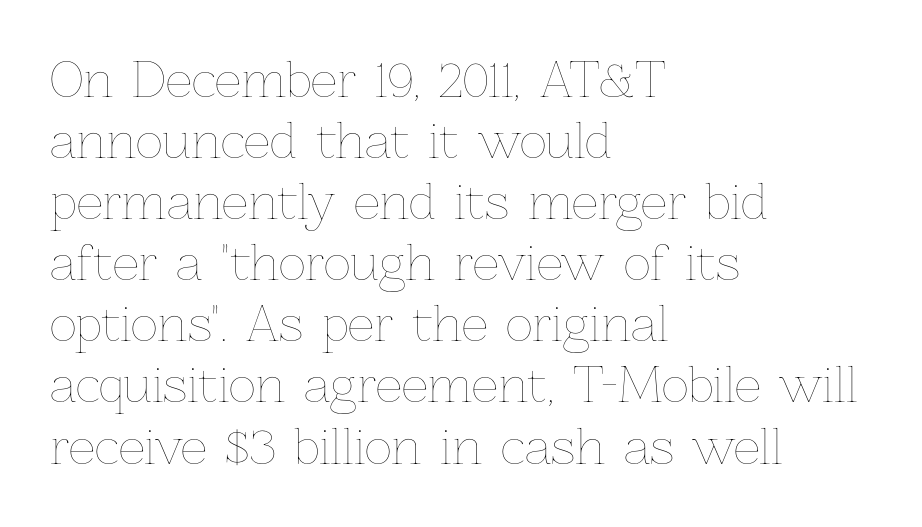
Q: Is the text bold? A: No.
Q: Is the text italic (slanted)? A: No, it is upright.
Q: Is the text underlined? A: No.
Q: How is the paragraph aligned? A: Left-aligned.
Q: Is the spacing between letters normal or unusually wide? A: Normal.
Q: Is the spacing between lines tight, normal or loose? A: Normal.
Q: Width (condensed, normal, or wide)? A: Normal.
Q: Stroke contrast? A: Low.
Q: x-height? A: Medium.
Q: Monospaced? A: No.
